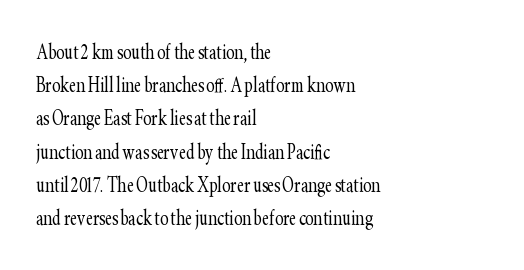
These lines sit exactly where default settings would place them. Decoration check: the copy has no underline. The typeface has the unassuming heft of standard copy or less. Horizontal alignment here is leftward, the default for most running prose.
